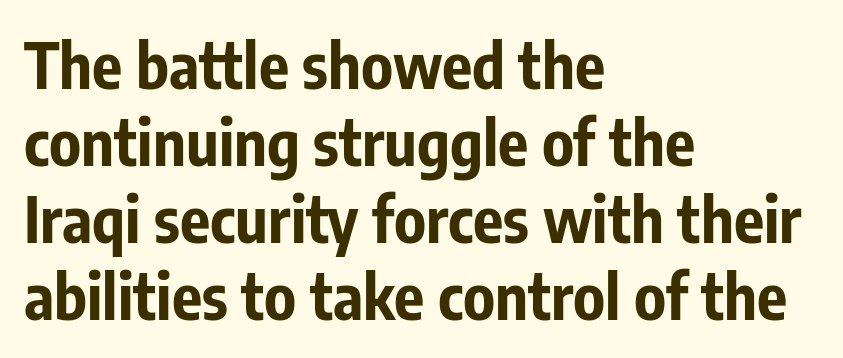
{"serif": "no", "italic": "no", "bold": "yes", "weight": "bold", "width": "condensed", "stroke_contrast": "low", "x_height": "medium", "monospaced": "no", "underline": "no", "align": "left", "line_spacing_ratio": 1.22, "letter_spacing": "normal", "letter_spacing_em": 0.0, "glyph_px": 63}
